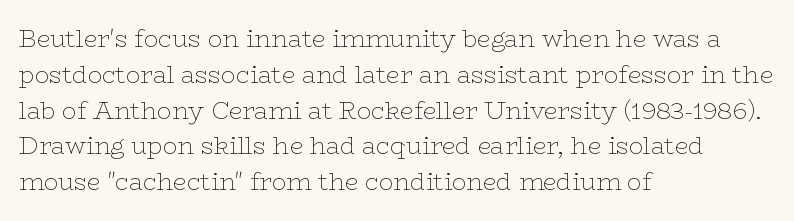
Q: Is the text bold? A: No.
Q: Is the text italic (slanted)? A: No, it is upright.
Q: Is the text underlined? A: No.
Q: How is the paragraph aligned? A: Left-aligned.
Q: Is the spacing between letters normal or unusually wide? A: Normal.
Q: Is the spacing between lines tight, normal or loose? A: Normal.
